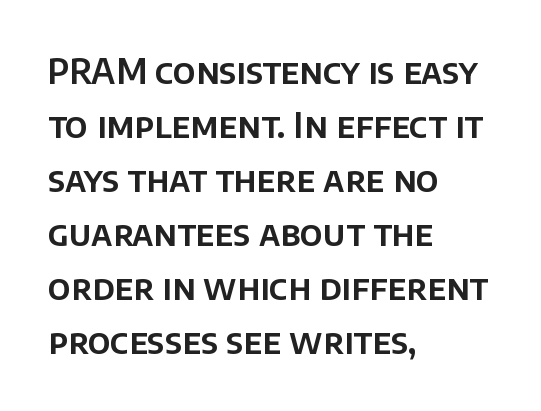
Q: Is the text italic (slanted)? A: No, it is upright.
Q: Is the typeface a serif or a sans-serif typeface? A: Sans-serif.
Q: Is the text underlined? A: No.
Q: How is the paragraph aligned? A: Left-aligned.
Q: Is the spacing between letters normal or unusually wide? A: Normal.
Q: Is the spacing between lines tight, normal or loose? A: Normal.
Q: Width (condensed, normal, or wide)? A: Normal.
Q: Stroke contrast? A: Low.
Q: x-height? A: Large.
Q: Monospaced? A: No.
